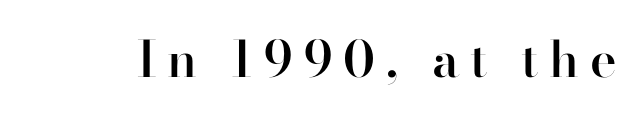
{"serif": "yes", "italic": "no", "bold": "semi", "weight": "semibold", "width": "normal", "stroke_contrast": "high", "x_height": "small", "monospaced": "no", "underline": "no", "letter_spacing": "wide", "letter_spacing_em": 0.21, "glyph_px": 50}
